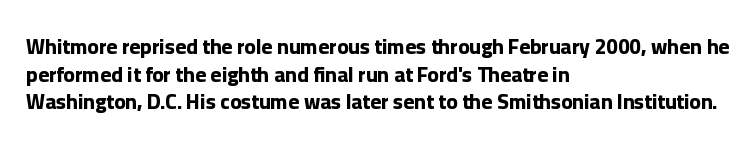
Normally led — the rows are evenly, conventionally spaced. Caption: standard tracking, unaltered. Check the space under the baseline: it is left empty. This sample is left-justified, so line endings fall wherever the words run out. These lines were composed using upright roman letters.
